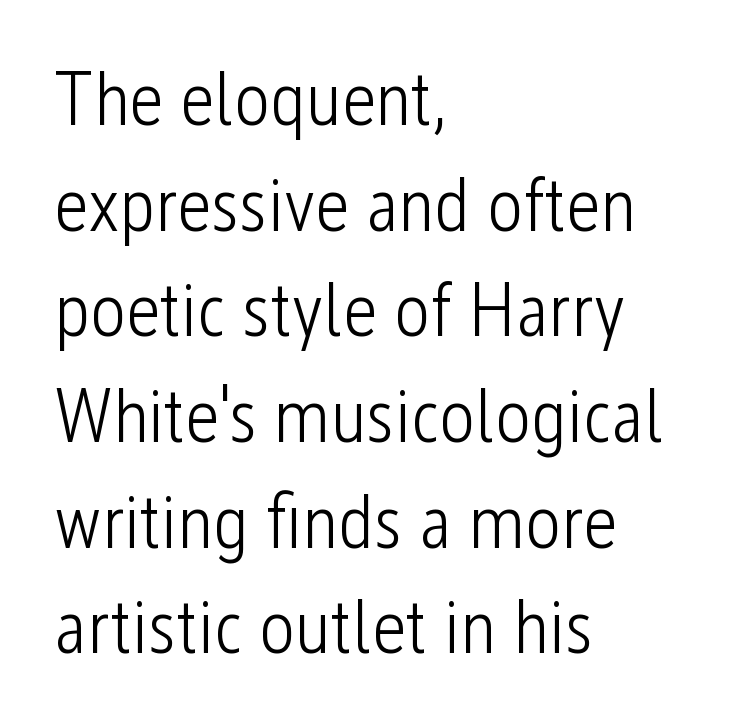
{"serif": "no", "italic": "no", "bold": "no", "weight": "light", "width": "condensed", "stroke_contrast": "low", "x_height": "medium", "monospaced": "no", "underline": "no", "align": "left", "line_spacing": "normal", "line_spacing_ratio": 1.39, "letter_spacing": "normal", "letter_spacing_em": 0.0, "glyph_px": 76}
